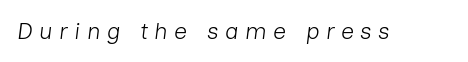
Q: Is the text bold? A: No.
Q: Is the text italic (slanted)? A: Yes, it leans right by about 7 degrees.
Q: Is the text underlined? A: No.
Q: Is the spacing between letters normal or unusually wide? A: Unusually wide.
